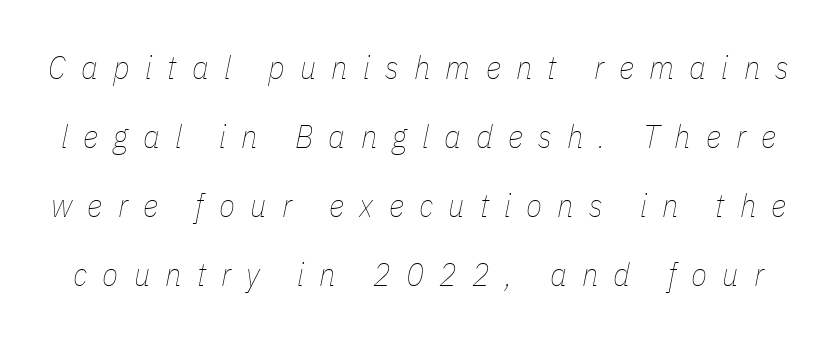
Q: Is the text bold? A: No.
Q: Is the text italic (slanted)? A: Yes, it leans right by about 11 degrees.
Q: Is the text underlined? A: No.
Q: Is the spacing between letters normal or unusually wide? A: Unusually wide.
Q: Is the spacing between lines tight, normal or loose? A: Loose.
Q: Width (condensed, normal, or wide)? A: Condensed.
Q: Stroke contrast? A: Low.
Q: x-height? A: Medium.
Q: Monospaced? A: No.
